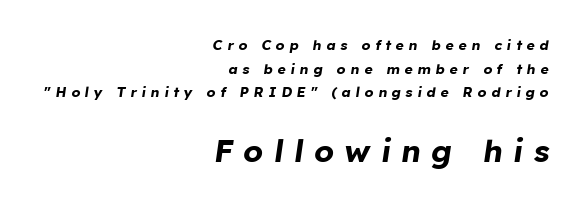
The image shows 31 px bold type, italic (leaning right); set right-aligned, normal line spacing (1.68x), unusually wide letter spacing (+0.34 em), not underlined; the second (bottom) block is 2.21x larger; low stroke contrast and a medium x-height.
